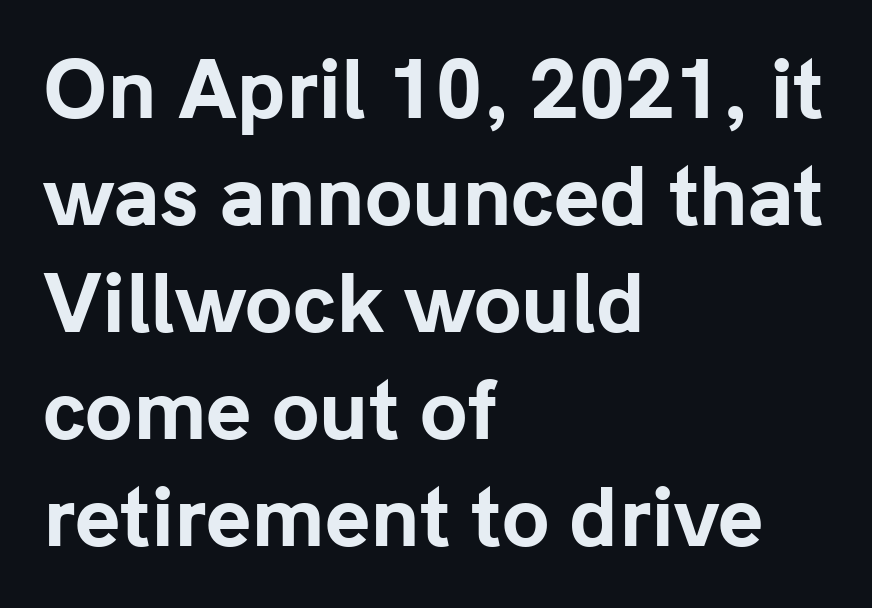
{"serif": "no", "italic": "no", "bold": "yes", "weight": "bold", "width": "normal", "stroke_contrast": "low", "x_height": "medium", "monospaced": "no", "underline": "no", "align": "left", "line_spacing": "normal", "line_spacing_ratio": 1.39, "letter_spacing": "normal", "letter_spacing_em": 0.0, "glyph_px": 77}
